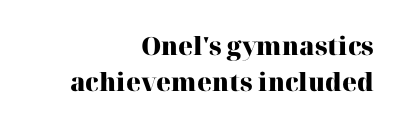
Q: Is the text bold? A: Yes.
Q: Is the text italic (slanted)? A: No, it is upright.
Q: Is the text underlined? A: No.
Q: How is the paragraph aligned? A: Right-aligned.
Q: Is the spacing between letters normal or unusually wide? A: Normal.
Q: Is the spacing between lines tight, normal or loose? A: Normal.
